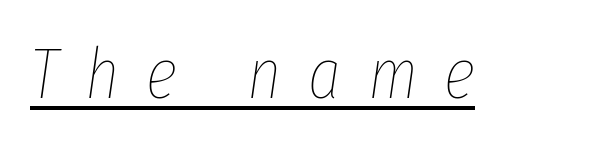
Q: Is the text bold? A: No.
Q: Is the text italic (slanted)? A: Yes, it leans right by about 8 degrees.
Q: Is the text underlined? A: Yes.
Q: Is the spacing between letters normal or unusually wide? A: Unusually wide.
Q: Width (condensed, normal, or wide)? A: Condensed.
Q: Stroke contrast? A: Low.
Q: x-height? A: Medium.
Q: Monospaced? A: No.
